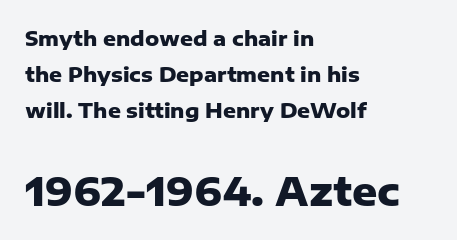
Check under the words: just untouched page. In this sample the second text group is rendered at the bigger scale. In terms of letterspacing, this is plain default setting. Horizontally, the lines are justified to the leading edge only. Is there any slant? The stems are plumb.
